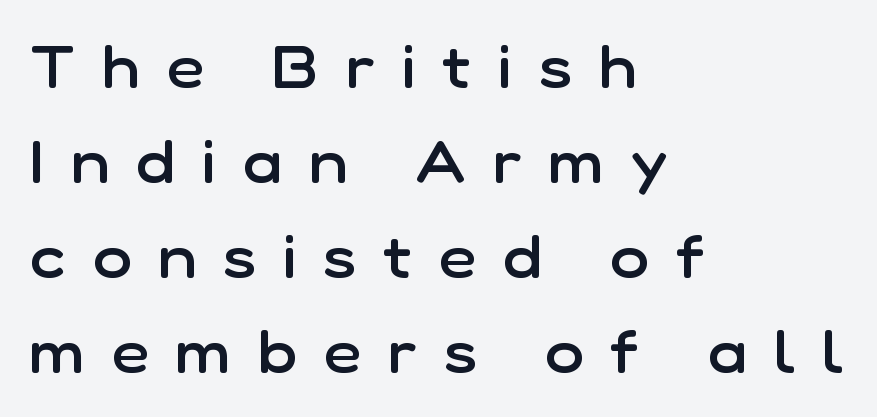
The image shows 58 px semibold sans-serif type, upright; set left-aligned, normal line spacing (1.64x), unusually wide letter spacing (+0.47 em), not underlined; low stroke contrast and a medium x-height.
